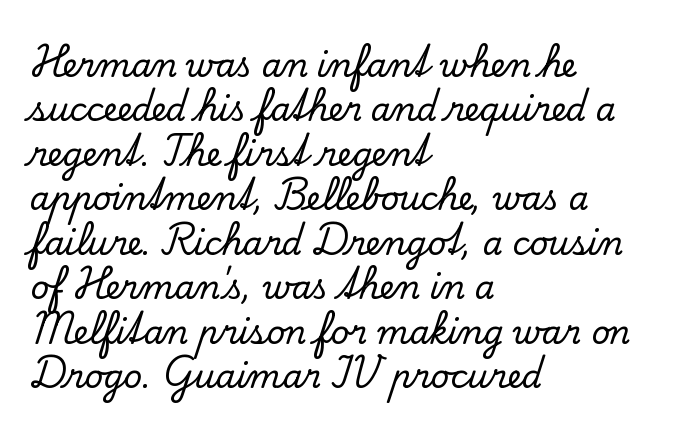
How would I describe the line gaps? Plain and ordinary. Here the designer chose a conventional face with non-uniform glyph widths. Nobody touched the tracking dial on this one. Nobody drew a line under any word here.
